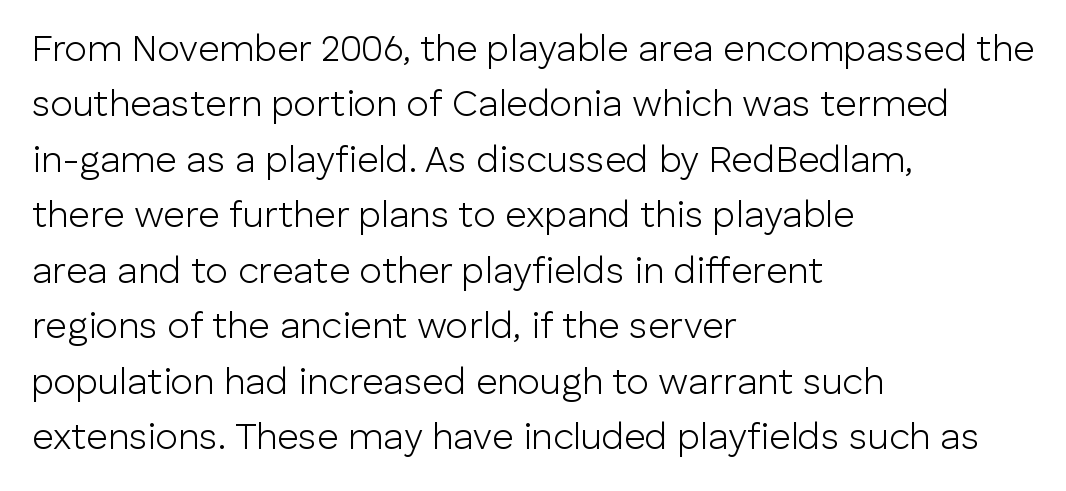
The image shows 37 px light sans-serif type, upright; set left-aligned, normal line spacing (1.5x), normal letter spacing, not underlined; low stroke contrast and a medium x-height.
